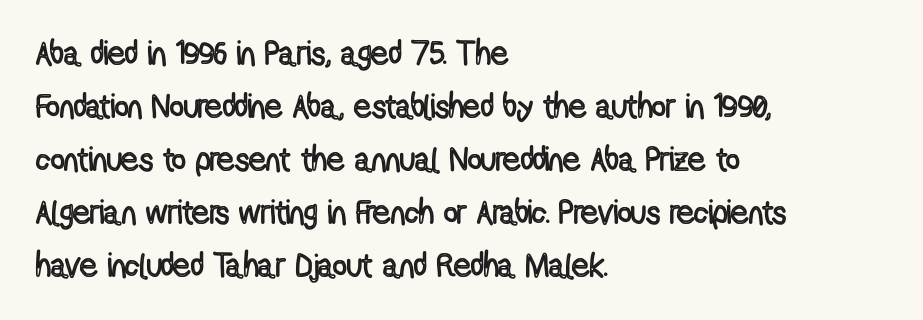
{"italic": "no", "width": "condensed", "x_height": "medium", "monospaced": "no", "underline": "no", "align": "left", "line_spacing": "normal", "line_spacing_ratio": 1.56, "letter_spacing": "normal", "letter_spacing_em": 0.0, "glyph_px": 34}
